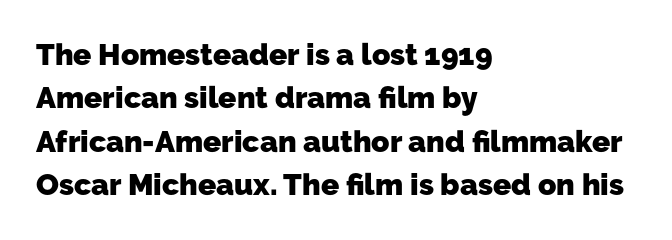
Rows of type keep a routine distance in the vertical direction. This sample is left-justified, so line endings fall wherever the words run out. Tracking here is standard; glyphs follow each other at the usual distance. The glyphs have the mass of a bold cut. I'd call this a sans setting — the letters go barefoot.
